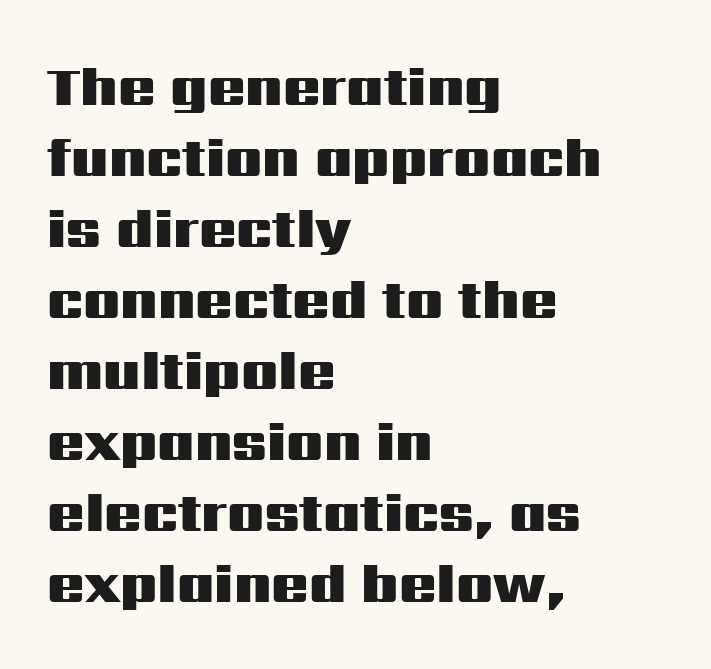
These lines are rendered in a variable-pitch font. One-word summary of the alignment: left. Summary of vertical rhythm: regular, with standard interline spacing. The letters carry no serifs — their stems end cleanly without finishing strokes. Quick note: not italic, upright. These lines keep a tight, regular rhythm from letter to letter.
